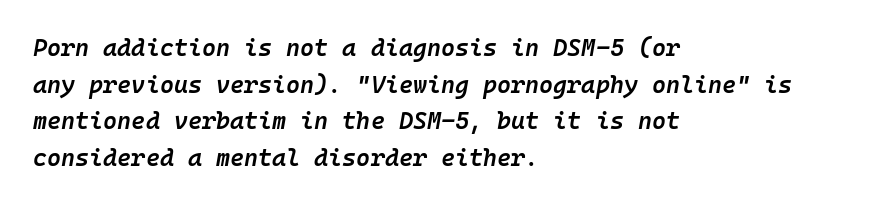
{"italic": "yes", "lean": "right", "slant_degrees": 10, "bold": "semi", "underline": "no", "align": "left", "line_spacing": "normal", "line_spacing_ratio": 1.53, "letter_spacing": "normal", "letter_spacing_em": 0.0, "glyph_px": 24}
